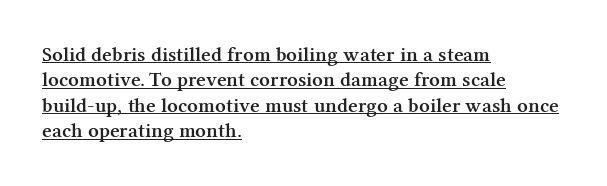
The image shows 21 px text type, upright; set left-aligned, line spacing 1.21x, normal letter spacing, underlined.
